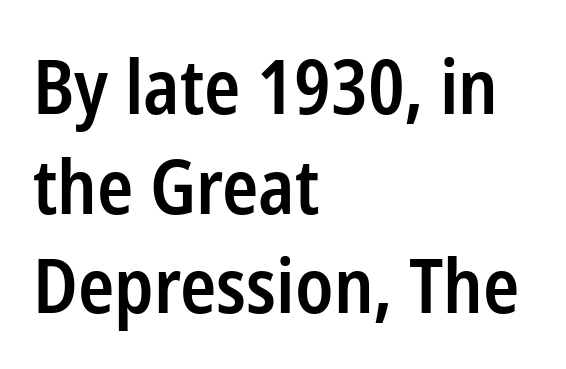
A typesetter would mark this as roman, not italic. To sum up the face: it is a sans, with no serifs. Each word holds together tightly as a unit, with standard inter-letter gaps. All the whitespace from short lines collects on the right.
